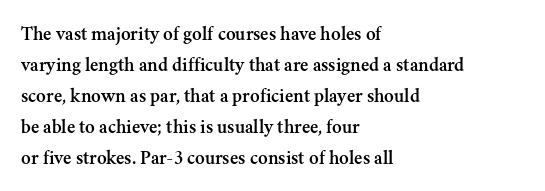
The image shows 20 px text type, upright; set left-aligned, normal line spacing (1.55x), normal letter spacing, not underlined.
